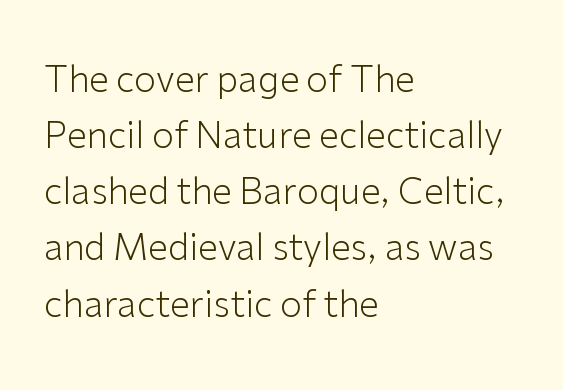
{"serif": "no", "italic": "no", "bold": "no", "weight": "light", "width": "normal", "stroke_contrast": "low", "x_height": "medium", "monospaced": "no", "underline": "no", "align": "left", "line_spacing": "normal", "line_spacing_ratio": 1.56, "letter_spacing": "normal", "letter_spacing_em": 0.0, "glyph_px": 36}
